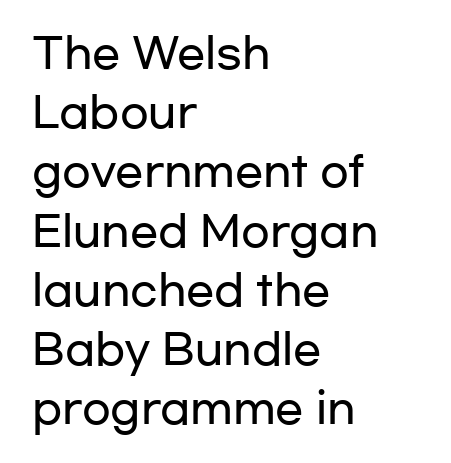
The image shows 42 px wide sans-serif type, upright; set left-aligned, normal line spacing (1.41x), normal letter spacing, not underlined; low stroke contrast and a medium x-height.
